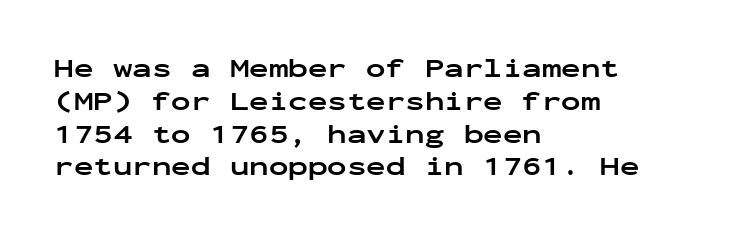
Q: Is the text bold? A: Yes.
Q: Is the text italic (slanted)? A: No, it is upright.
Q: Is the text underlined? A: No.
Q: How is the paragraph aligned? A: Left-aligned.
Q: Is the spacing between letters normal or unusually wide? A: Normal.
Q: Is the spacing between lines tight, normal or loose? A: Normal.
